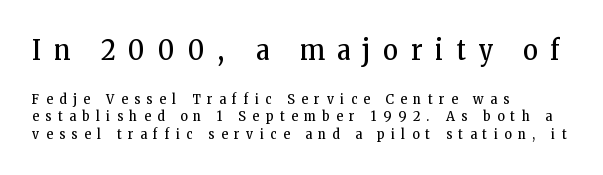
Every row of glyphs begins at an identical x-position on the left. Baseline-to-baseline distance is the conventional proportion of letter height. You can tell it's not italic because the verticals are truly vertical. Underlining? Definitely not there. Tracking value appears strongly positive — letters spread wide. Reading top to bottom, the characters get smaller at the block break.
